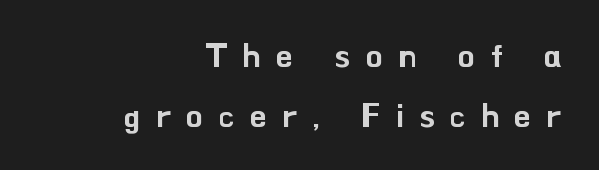
{"serif": "no", "italic": "no", "width": "normal", "stroke_contrast": "low", "x_height": "small", "monospaced": "no", "underline": "no", "align": "right", "line_spacing_ratio": 1.81, "letter_spacing": "wide", "letter_spacing_em": 0.47, "glyph_px": 33}
